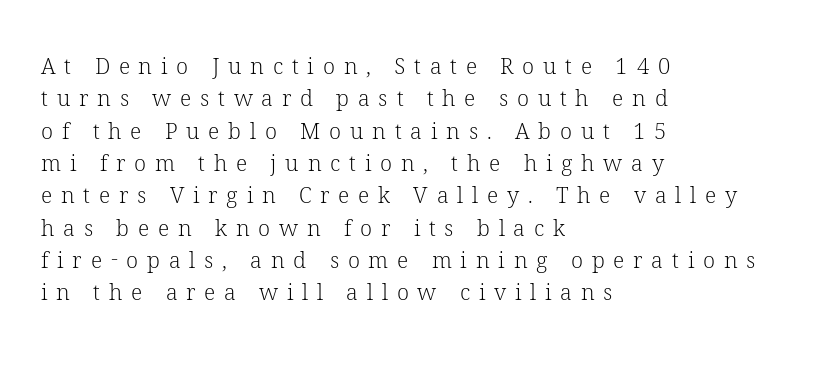
{"italic": "no", "bold": "no", "underline": "no", "align": "left", "line_spacing": "normal", "line_spacing_ratio": 1.47, "letter_spacing": "wide", "letter_spacing_em": 0.4, "glyph_px": 22}
